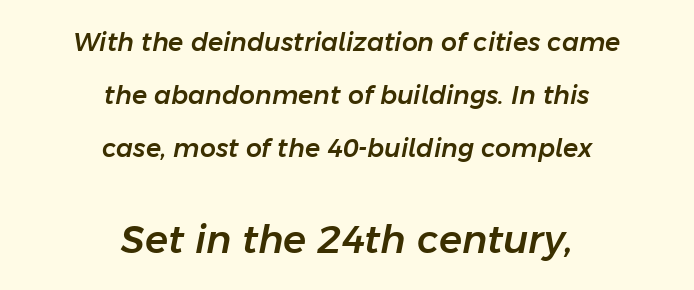
The image shows 38 px text type, italic (leaning right); set centered, loose line spacing (2.13x), normal letter spacing, not underlined; the second (bottom) block is 1.52x larger; low stroke contrast and a medium x-height.
